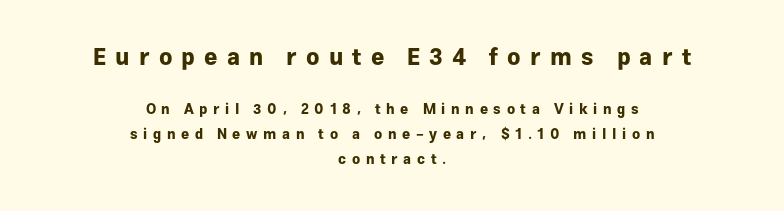
Caption: expanded tracking, letters set apart. Heavy, bold letterforms. One-word summary of the alignment: center. The designer gave the opening block more size than the closing block. Characters remain perfectly vertical along every line.
